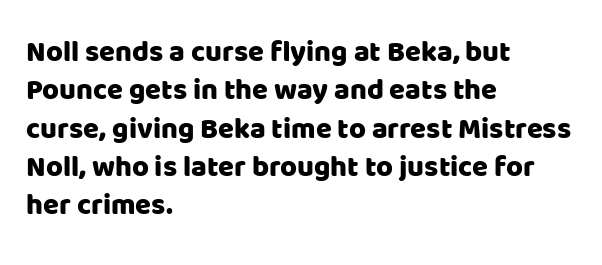
Q: Is the text italic (slanted)? A: No, it is upright.
Q: Is the typeface a serif or a sans-serif typeface? A: Sans-serif.
Q: Is the text underlined? A: No.
Q: How is the paragraph aligned? A: Left-aligned.
Q: Is the spacing between letters normal or unusually wide? A: Normal.
Q: Is the spacing between lines tight, normal or loose? A: Normal.
Q: Width (condensed, normal, or wide)? A: Normal.
Q: Stroke contrast? A: Low.
Q: x-height? A: Large.
Q: Monospaced? A: No.
